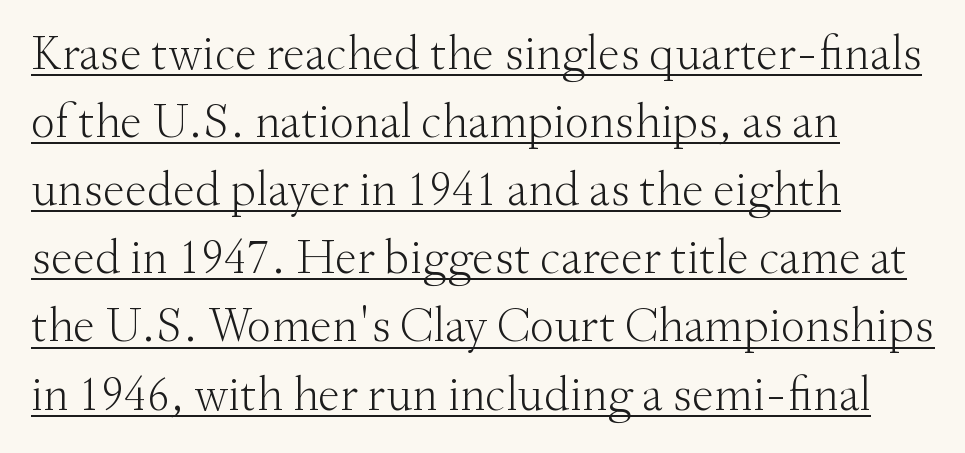
These glyphs show unthickened strokes, regular width or finer. Left-aligned paragraph, ragged on the right. The type is set solid horizontally, with unmodified tracking. The typesetter has applied underlining to the passage shown. Whoever set this chose a conventional vertical rhythm. The glyphs in this specimen are seriffed.
